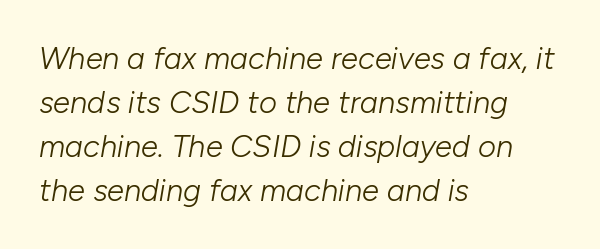
{"italic": "yes", "lean": "right", "slant_degrees": 10, "bold": "no", "weight": "light", "width": "normal", "stroke_contrast": "low", "x_height": "medium", "monospaced": "no", "underline": "no", "align": "left", "line_spacing": "normal", "line_spacing_ratio": 1.42, "letter_spacing": "normal", "letter_spacing_em": 0.0, "glyph_px": 31}
